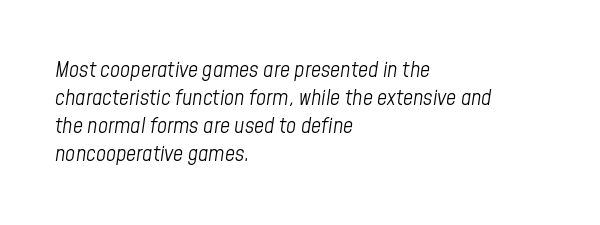
{"italic": "yes", "lean": "right", "slant_degrees": 8, "bold": "no", "underline": "no", "align": "left", "line_spacing": "normal", "line_spacing_ratio": 1.27, "letter_spacing": "normal", "letter_spacing_em": 0.0, "glyph_px": 22}
